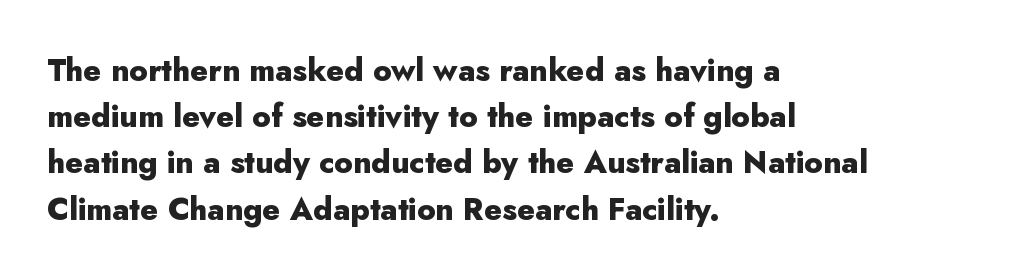
Q: Is the text bold? A: Yes.
Q: Is the text italic (slanted)? A: No, it is upright.
Q: Is the typeface a serif or a sans-serif typeface? A: Sans-serif.
Q: Is the text underlined? A: No.
Q: How is the paragraph aligned? A: Left-aligned.
Q: Is the spacing between letters normal or unusually wide? A: Normal.
Q: Is the spacing between lines tight, normal or loose? A: Normal.
Q: Width (condensed, normal, or wide)? A: Normal.
Q: Stroke contrast? A: Low.
Q: x-height? A: Small.
Q: Monospaced? A: No.
